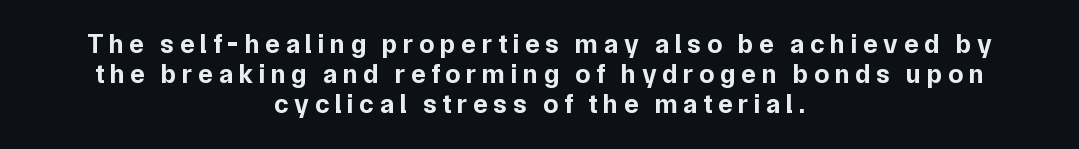
{"italic": "no", "bold": "yes", "underline": "no", "align": "center", "line_spacing": "tight", "line_spacing_ratio": 1.12, "letter_spacing": "wide", "letter_spacing_em": 0.21, "glyph_px": 27}
